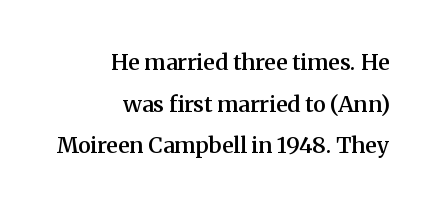
Q: Is the text bold? A: Semi-bold.
Q: Is the text italic (slanted)? A: No, it is upright.
Q: Is the text underlined? A: No.
Q: How is the paragraph aligned? A: Right-aligned.
Q: Is the spacing between letters normal or unusually wide? A: Normal.
